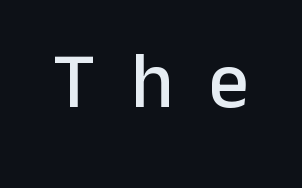
The image shows 79 px sans-serif type, upright; set unusually wide letter spacing (+0.45 em), not underlined; low stroke contrast and a medium x-height.
